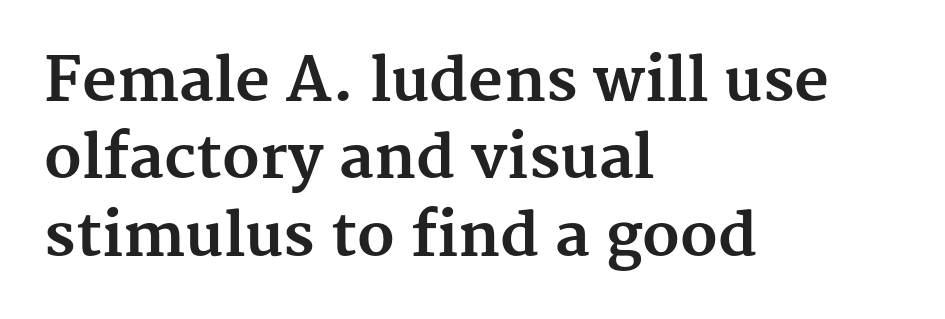
The image shows 60 px bold serif type, upright; set left-aligned, normal line spacing (1.29x), normal letter spacing, not underlined; medium stroke contrast and a medium x-height.
